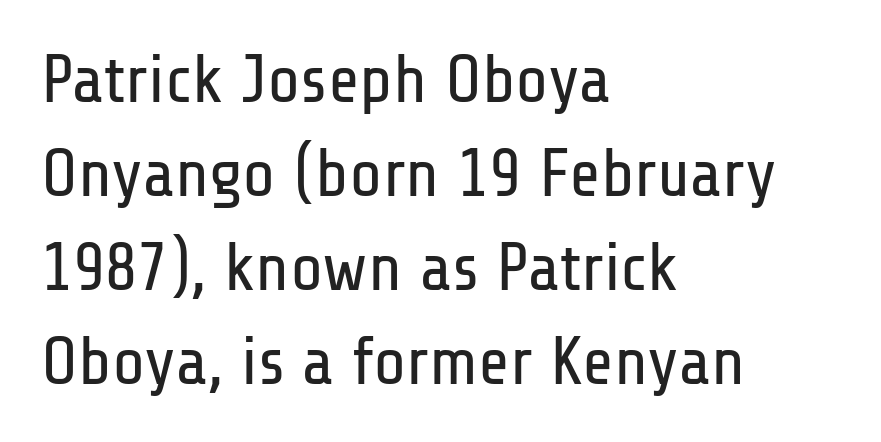
{"serif": "no", "italic": "no", "bold": "no", "weight": "regular", "width": "condensed", "stroke_contrast": "low", "x_height": "medium", "monospaced": "no", "underline": "no", "align": "left", "line_spacing": "normal", "line_spacing_ratio": 1.38, "letter_spacing": "normal", "letter_spacing_em": 0.0, "glyph_px": 68}
